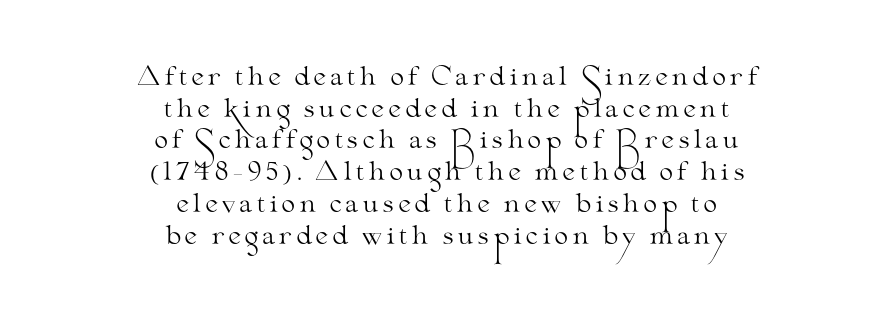
Caption: multi-line text, centered on the measure. Tall strokes in this sample are plumb rather than angled. Any mark beneath the type? The region is blank. Leading: standard. Counters stay open thanks to moderate or lighter strokes.
